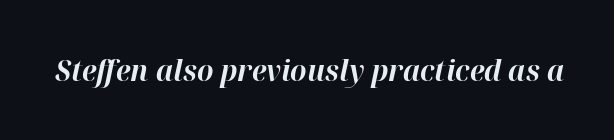
The passage shown is typed in a proportional face where columns would drift. Honestly, the letter spacing is just normal — you wouldn't notice it. If you drew a line through each stem, it would be angled. Strokes here are thick enough to call this a true bold.
